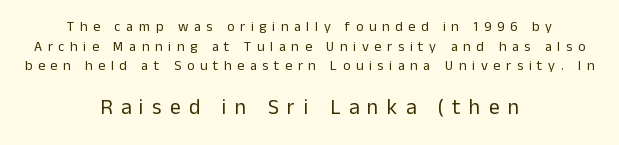
The image shows 21 px text type, upright; set centered, normal line spacing (1.41x), unusually wide letter spacing (+0.4 em), not underlined; the second (bottom) block is 1.5x larger.
